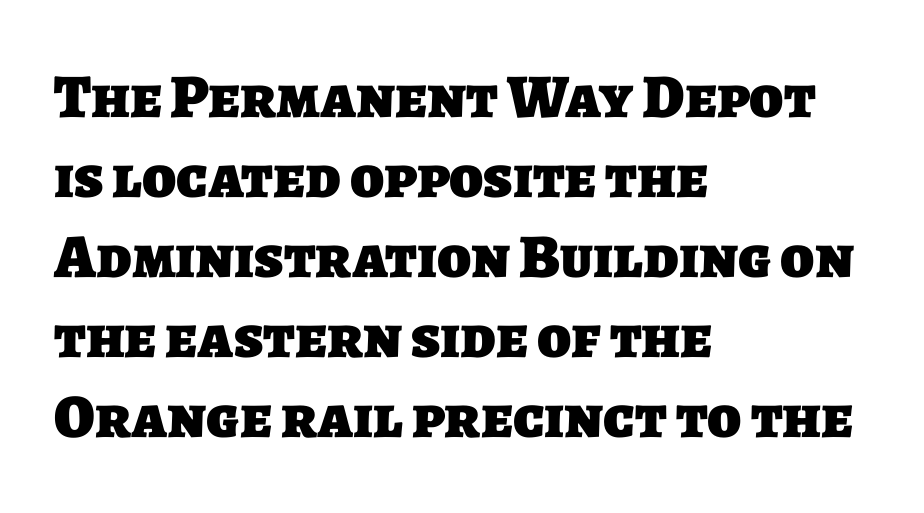
{"serif": "no", "bold": "yes", "weight": "heavy", "width": "normal", "stroke_contrast": "low", "x_height": "large", "monospaced": "no", "underline": "no", "align": "left", "line_spacing": "normal", "line_spacing_ratio": 1.29, "letter_spacing": "normal", "letter_spacing_em": 0.0, "glyph_px": 62}
